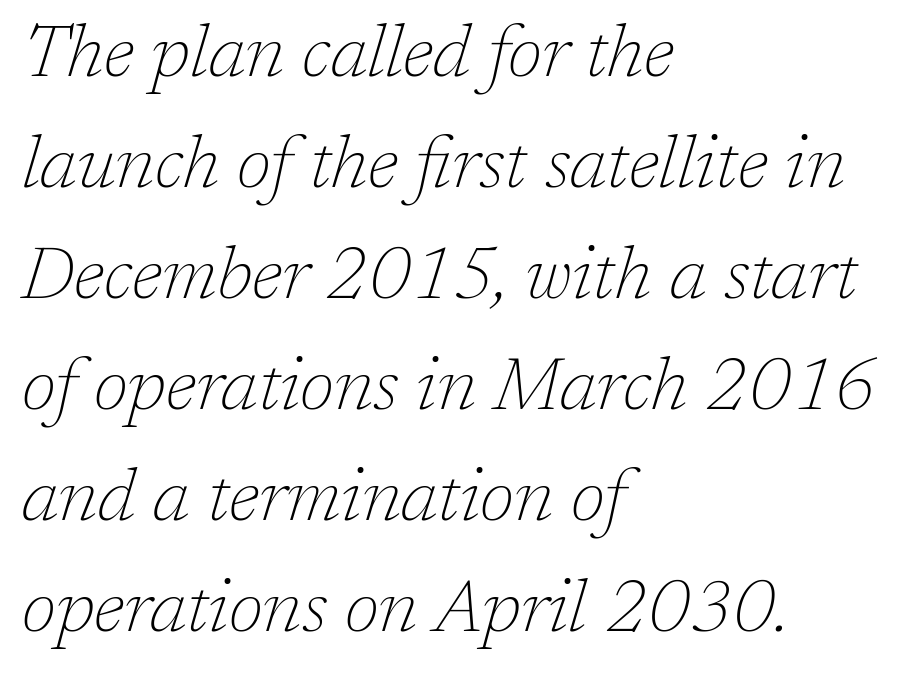
The image shows 73 px thin serif type, italic (leaning right); set left-aligned, normal line spacing (1.52x), normal letter spacing, not underlined; low stroke contrast and a medium x-height.
